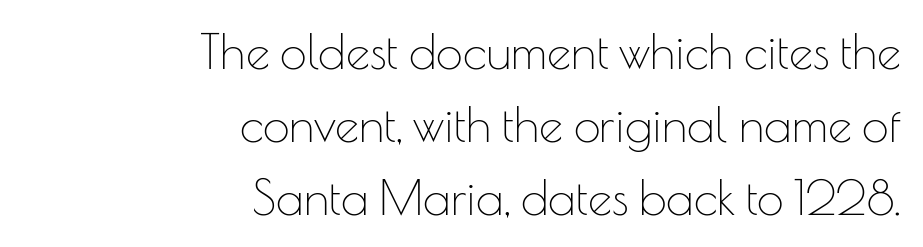
{"serif": "no", "italic": "no", "bold": "no", "weight": "thin", "width": "normal", "stroke_contrast": "low", "x_height": "small", "monospaced": "no", "underline": "no", "align": "right", "line_spacing": "normal", "line_spacing_ratio": 1.52, "letter_spacing": "normal", "letter_spacing_em": 0.0, "glyph_px": 48}
